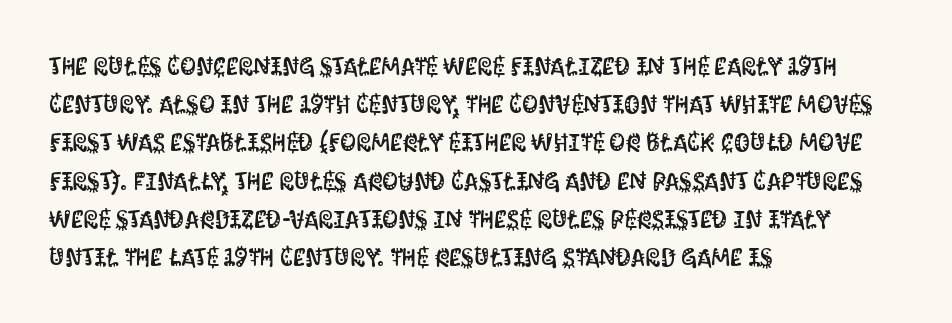
Descenders hang freely into open space. Teacher's note: observe the even left margin — that is flush-left alignment. The vertical gap from one line to the next is medium. If you drew a line through each stem, it would be perfectly vertical. The letters sit at their default tracking, neither squeezed nor spread.
